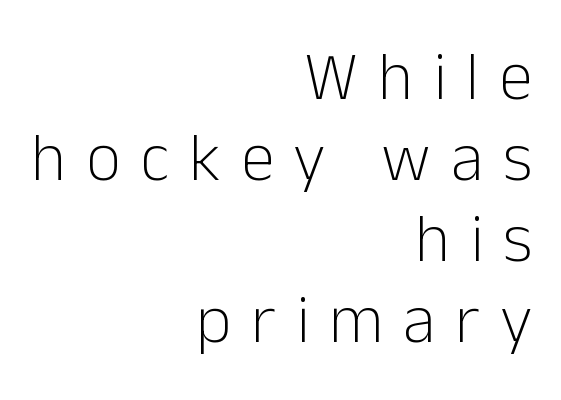
Weight: not bold — regular or lighter. Note the varied advance widths — an 'i' is clearly narrower than an 'm'. The lettering holds an erect, upright posture throughout. The typesetter chose a ragged-left arrangement here. Note: no serifs on the glyphs.
